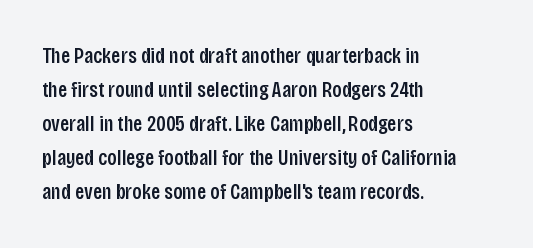
Q: Is the text italic (slanted)? A: No, it is upright.
Q: Is the text underlined? A: No.
Q: How is the paragraph aligned? A: Left-aligned.
Q: Is the spacing between letters normal or unusually wide? A: Normal.
Q: Is the spacing between lines tight, normal or loose? A: Normal.
